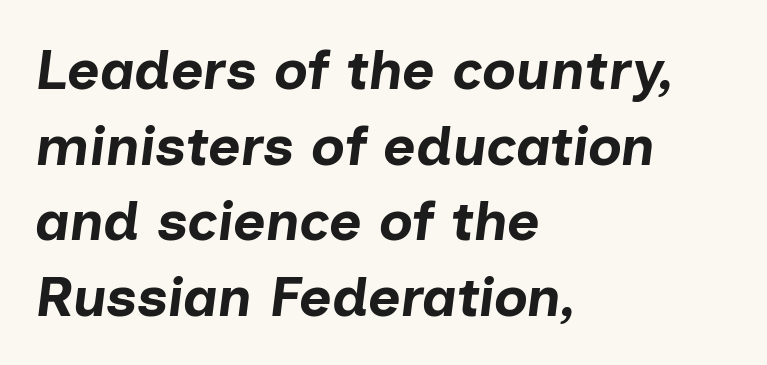
The image shows 56 px bold type, italic (leaning right); set left-aligned, normal line spacing (1.35x), normal letter spacing, not underlined; low stroke contrast and a medium x-height.
